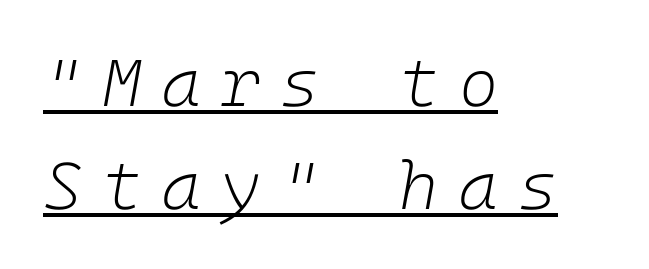
{"italic": "yes", "lean": "right", "slant_degrees": 10, "bold": "no", "weight": "light", "width": "normal", "stroke_contrast": "low", "x_height": "medium", "underline": "yes", "align": "left", "line_spacing": "normal", "line_spacing_ratio": 1.54, "letter_spacing": "wide", "letter_spacing_em": 0.3, "glyph_px": 67}
